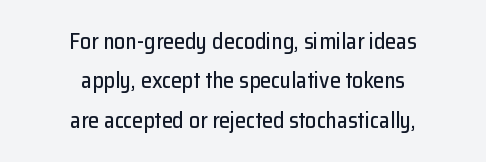
The image shows 22 px text type, upright; set centered, line spacing 1.79x, normal letter spacing, not underlined.
